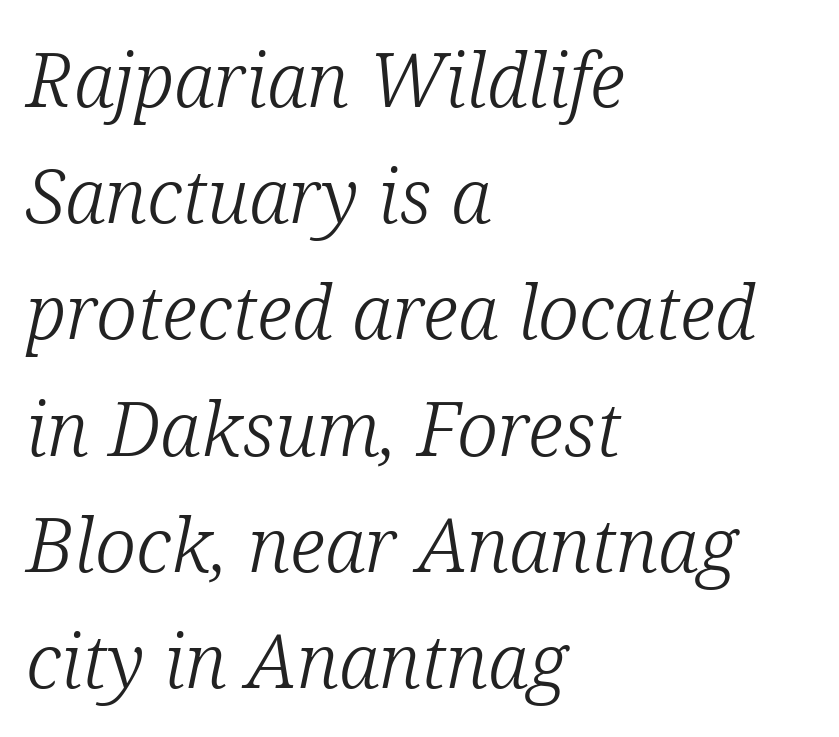
If you drew a line through each stem, it would be angled. The face used here is proportionally spaced, like ordinary book or web type. Observe the serifs anchoring each vertical stroke in this sample. Horizontal bands of white between lines are of average thickness. If you drew a ruler down the left edge, every line would touch it.
